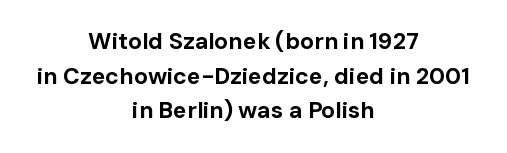
{"italic": "no", "bold": "yes", "underline": "no", "align": "center", "line_spacing": "normal", "line_spacing_ratio": 1.51, "letter_spacing": "normal", "letter_spacing_em": 0.0, "glyph_px": 23}
